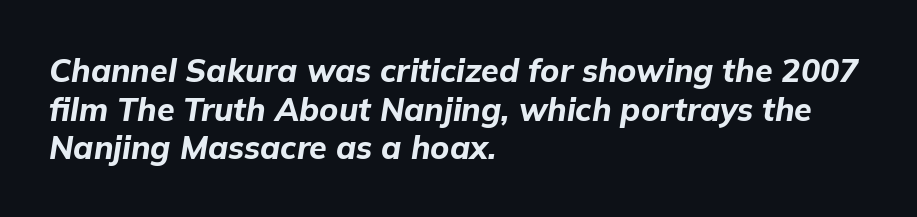
Caption: standard tracking, unaltered. The space directly below the letters is spotless. The rendering applies a slant to the glyphs. Note the varied advance widths — an 'i' is clearly narrower than an 'm'. The passage is arranged the way most books set body copy — flush left. These lines carry a lot of weight — the face is fully bold.
